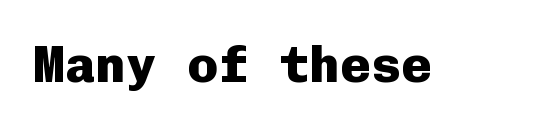
The rendering uses a bold face; every stroke is thick and dark. There is no visible air inserted between adjacent glyphs. The area under the type is left untouched. Looks like terminal output: every glyph gets an equal slot.
